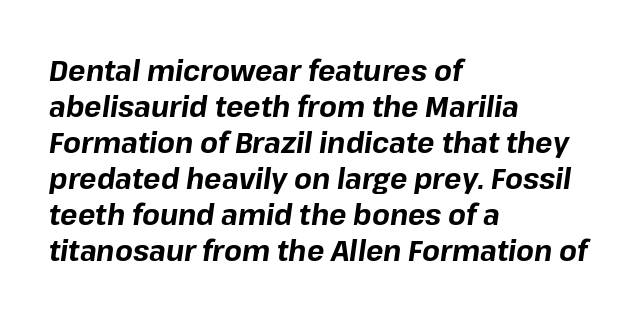
The image shows 29 px bold type, italic (leaning right); set left-aligned, line spacing 1.24x, normal letter spacing, not underlined; low stroke contrast and a medium x-height.
